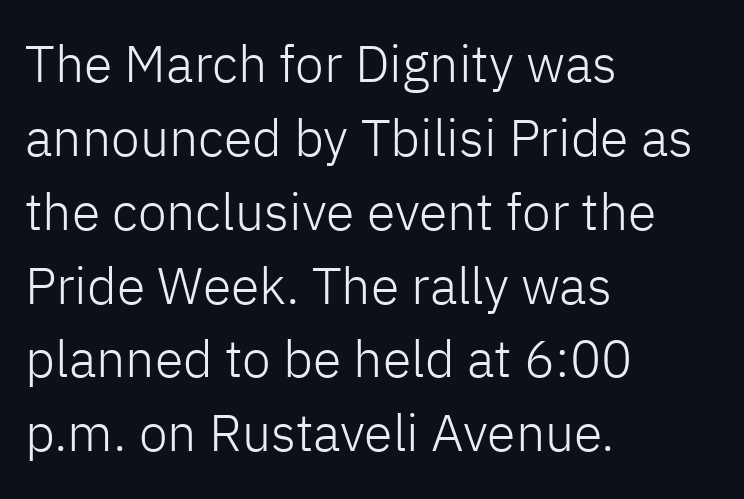
{"serif": "no", "italic": "no", "bold": "no", "weight": "light", "width": "normal", "stroke_contrast": "low", "x_height": "medium", "monospaced": "no", "underline": "no", "align": "left", "line_spacing": "normal", "line_spacing_ratio": 1.42, "letter_spacing": "normal", "letter_spacing_em": 0.0, "glyph_px": 52}
